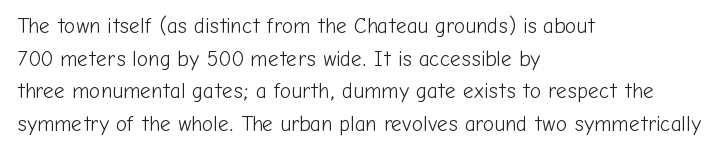
The axis of the letterforms is exactly vertical. Here the glyphs are tracked normally, forming tight word shapes. Descenders hang freely into open space. Line beginnings align vertically; line endings do not. The rows are spaced the way most documents space them.
